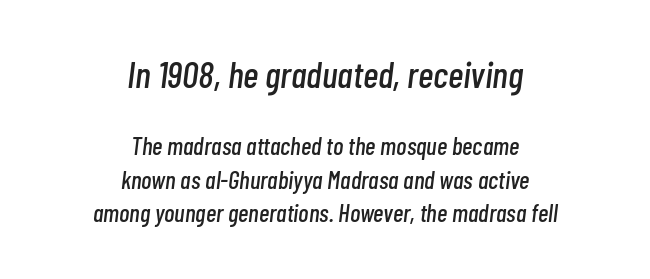
Q: Is the text italic (slanted)? A: Yes, it leans right by about 7 degrees.
Q: Is the text underlined? A: No.
Q: How is the paragraph aligned? A: Centered.
Q: Is the spacing between letters normal or unusually wide? A: Normal.
Q: Is the spacing between lines tight, normal or loose? A: Normal.
Q: Which block of text is set in a larger size, the first (top) or the second (bottom)? A: The first (top) one.
Q: Width (condensed, normal, or wide)? A: Condensed.
Q: Stroke contrast? A: Low.
Q: x-height? A: Medium.
Q: Monospaced? A: No.
